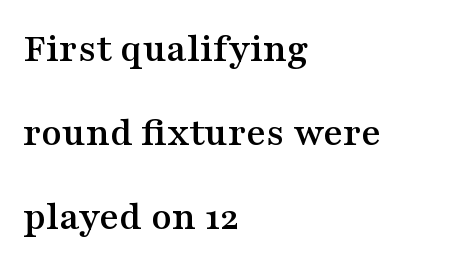
Italic? Not at all — the glyphs are vertical. In terms of leading, this rendering errs on the spacious side. Descender tails drop into unmarked territory. Character widths vary here, with narrow letters taking less room than wide ones.
